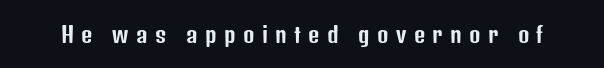
It's the straight-up-and-down kind of type. Each word looks stretched out because of the extra space between its letters. Type without underlining.
